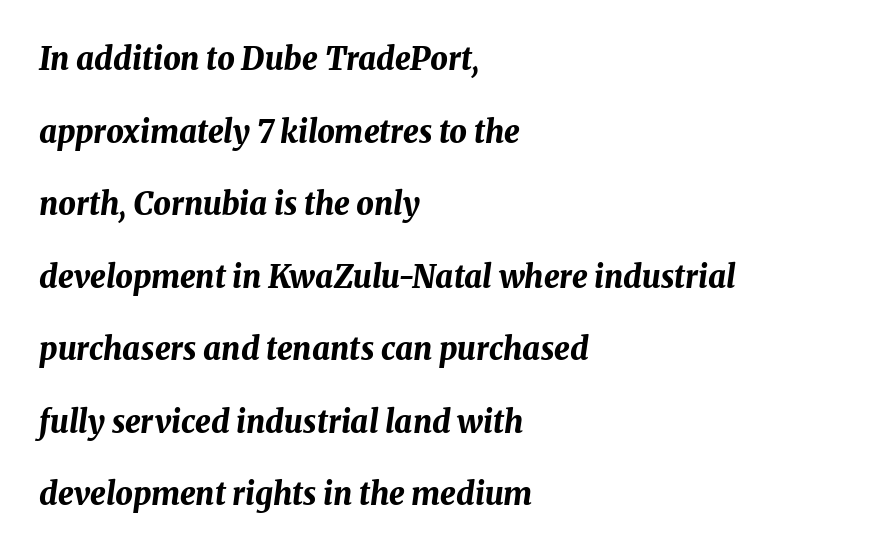
One glance says open: line gaps are wider than usual. A classic flush-left, rag-right setting is used for this passage. Nothing unusual about the tracking: characters are spaced as the font intends. Yep, that's italic — everything's leaning.
